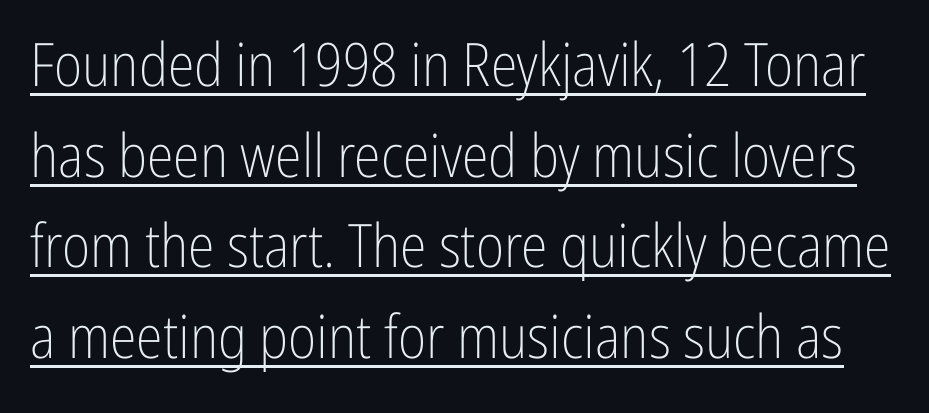
On a weight scale, this lands at 450 or below. This rendering employs a face without finishing strokes, i.e., a sans-serif. Posture: upright roman. Leading matches the norm, producing a regular column. Characters follow at the spacing the type designer built in. This sample has the flowing, uneven cadence of proportional lettering.
